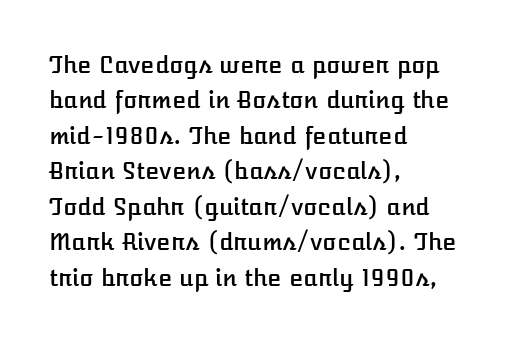
Q: Is the text italic (slanted)? A: No, it is upright.
Q: Is the text underlined? A: No.
Q: How is the paragraph aligned? A: Left-aligned.
Q: Is the spacing between letters normal or unusually wide? A: Normal.
Q: Is the spacing between lines tight, normal or loose? A: Normal.
